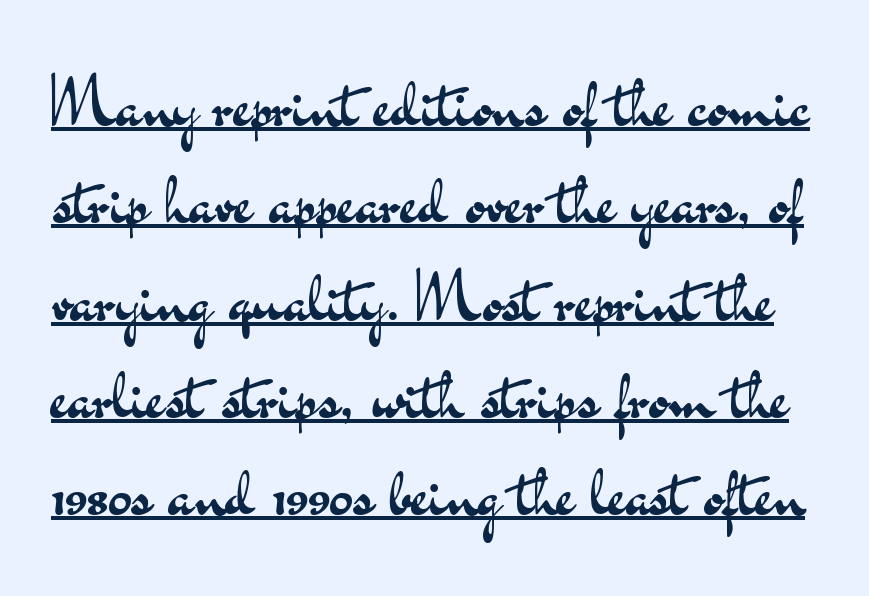
{"serif": "no", "bold": "no", "weight": "regular", "width": "wide", "stroke_contrast": "medium", "x_height": "small", "monospaced": "no", "underline": "yes", "line_spacing": "normal", "line_spacing_ratio": 1.37, "letter_spacing": "normal", "letter_spacing_em": 0.0, "glyph_px": 71}
